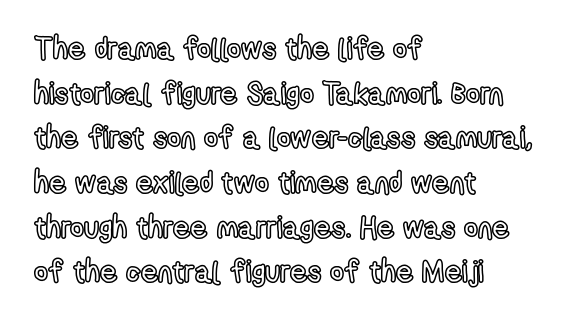
Q: Is the text italic (slanted)? A: No, it is upright.
Q: Is the text underlined? A: No.
Q: How is the paragraph aligned? A: Left-aligned.
Q: Is the spacing between letters normal or unusually wide? A: Normal.
Q: Is the spacing between lines tight, normal or loose? A: Normal.
Q: Width (condensed, normal, or wide)? A: Condensed.
Q: x-height? A: Medium.
Q: Monospaced? A: No.
